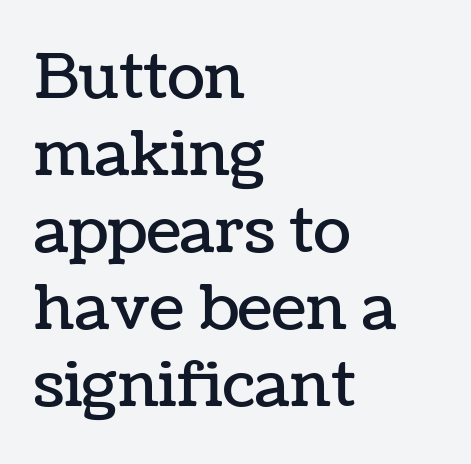
{"italic": "no", "width": "normal", "stroke_contrast": "low", "x_height": "medium", "monospaced": "no", "underline": "no", "align": "left", "line_spacing_ratio": 1.24, "letter_spacing": "normal", "letter_spacing_em": 0.0, "glyph_px": 62}
